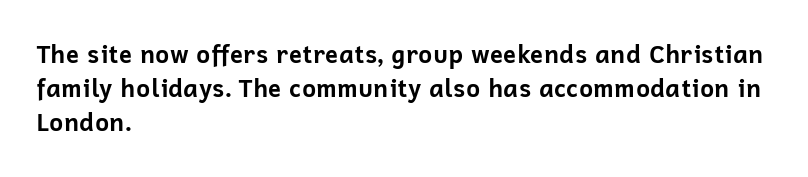
Q: Is the text bold? A: Yes.
Q: Is the text italic (slanted)? A: No, it is upright.
Q: Is the text underlined? A: No.
Q: How is the paragraph aligned? A: Left-aligned.
Q: Is the spacing between letters normal or unusually wide? A: Normal.
Q: Is the spacing between lines tight, normal or loose? A: Normal.
